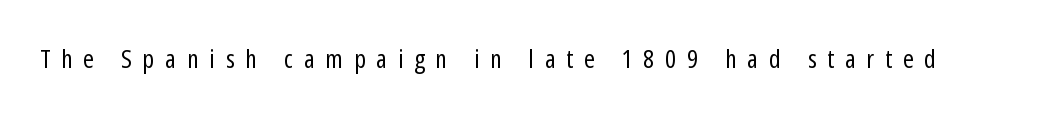
Q: Is the text bold? A: No.
Q: Is the text italic (slanted)? A: No, it is upright.
Q: Is the text underlined? A: No.
Q: Is the spacing between letters normal or unusually wide? A: Unusually wide.
